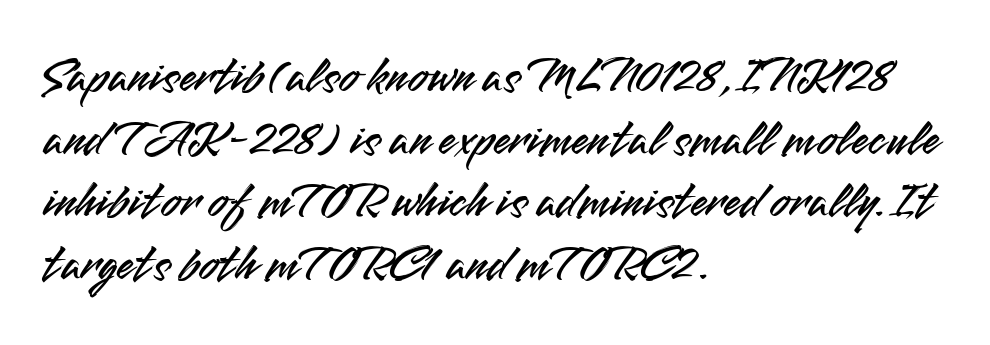
Q: Is the text italic (slanted)? A: Yes.
Q: Is the typeface a serif or a sans-serif typeface? A: Sans-serif.
Q: Is the text underlined? A: No.
Q: How is the paragraph aligned? A: Left-aligned.
Q: Is the spacing between letters normal or unusually wide? A: Normal.
Q: Width (condensed, normal, or wide)? A: Normal.
Q: Stroke contrast? A: Medium.
Q: x-height? A: Small.
Q: Monospaced? A: No.
